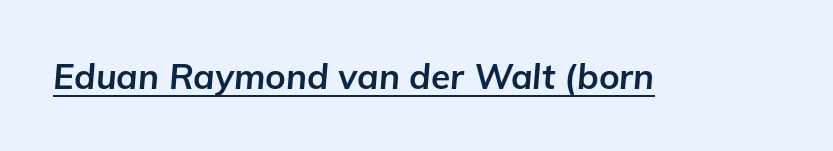
There's an unmistakable incline to the writing here. The letters advance in unequal steps, a hallmark of proportional type. Is the letter spacing exaggerated? No — it looks like the ordinary default. What decoration does the sample have? An underline.
